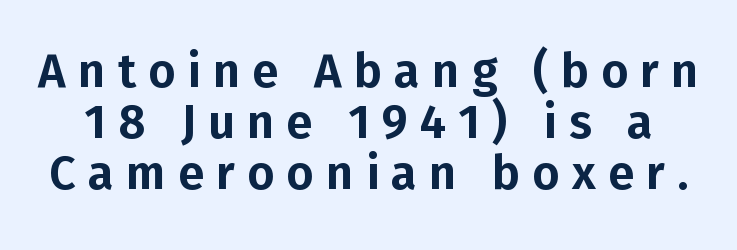
In terms of posture, this sample is upright. The baseline area is clear. Is this a fixed-width face? No — the glyphs have proportional, varying widths. The designer went with a sans here, leaving each stem footless. Words appear elongated and porous because spacing is wide.
